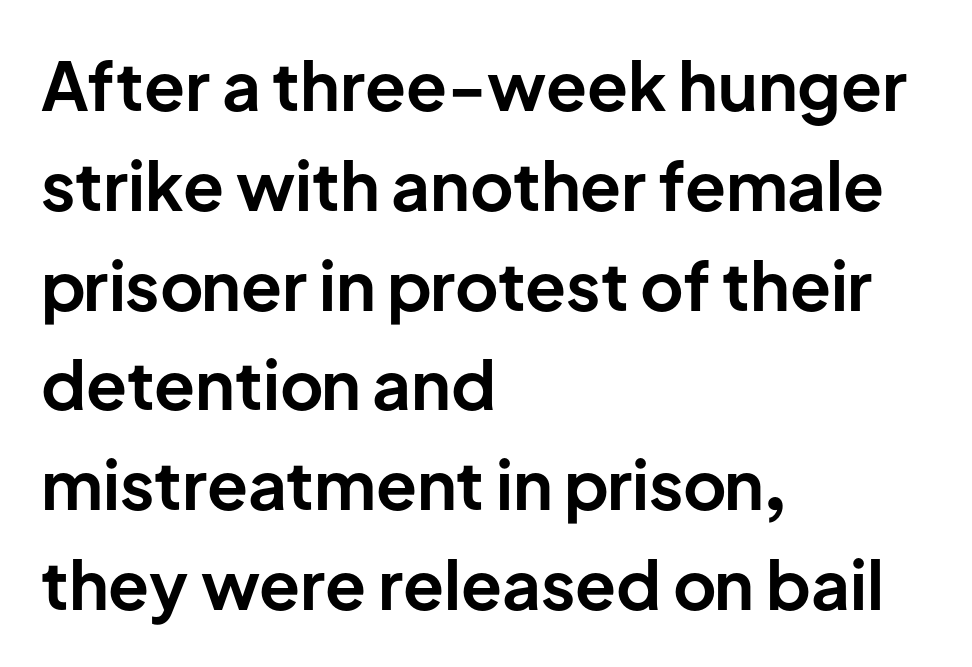
Upright lettering throughout. Note the varied advance widths — an 'i' is clearly narrower than an 'm'. Tracking here is standard; glyphs follow each other at the usual distance. Does the copy run flush right? No — it runs flush left. This is sans-serif lettering, the kind often seen on screens and signage.
